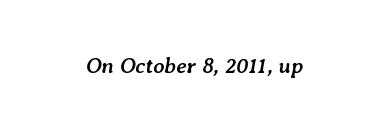
{"italic": "yes", "lean": "right", "slant_degrees": 7, "bold": "yes", "underline": "no", "letter_spacing": "normal", "letter_spacing_em": 0.0, "glyph_px": 22}
